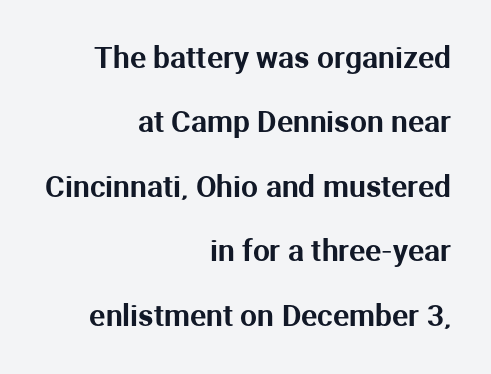
Q: Is the text italic (slanted)? A: No, it is upright.
Q: Is the typeface a serif or a sans-serif typeface? A: Sans-serif.
Q: Is the text underlined? A: No.
Q: How is the paragraph aligned? A: Right-aligned.
Q: Is the spacing between letters normal or unusually wide? A: Normal.
Q: Is the spacing between lines tight, normal or loose? A: Loose.
Q: Width (condensed, normal, or wide)? A: Normal.
Q: Stroke contrast? A: Medium.
Q: x-height? A: Medium.
Q: Monospaced? A: No.
